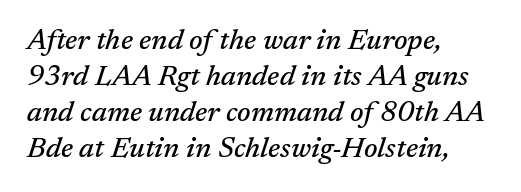
{"serif": "yes", "italic": "yes", "lean": "right", "slant_degrees": 17, "width": "normal", "stroke_contrast": "medium", "x_height": "medium", "monospaced": "no", "underline": "no", "align": "left", "line_spacing_ratio": 1.24, "letter_spacing": "normal", "letter_spacing_em": 0.0, "glyph_px": 29}
